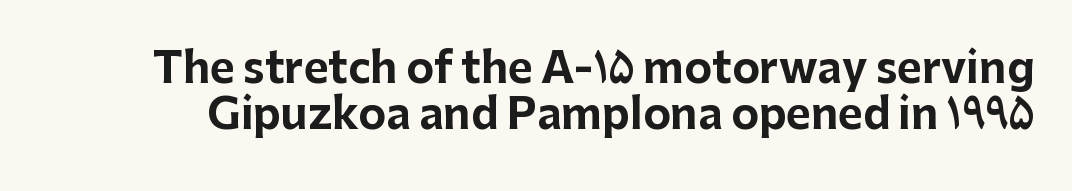
Proportional: the letters do not fall into vertical columns. Every character sits straight up, as roman type does. This rendering features lettering with no underline. In terms of letterform style, serifs are entirely absent.
